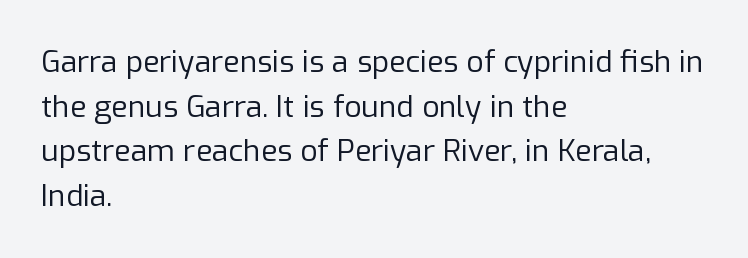
Look at the bottom of the vertical strokes: they stop flat, with no serifs. Tracking here is standard; glyphs follow each other at the usual distance. What's the leading like? Ordinary, nothing unusual. Weight class: somewhere from thin through regular.
